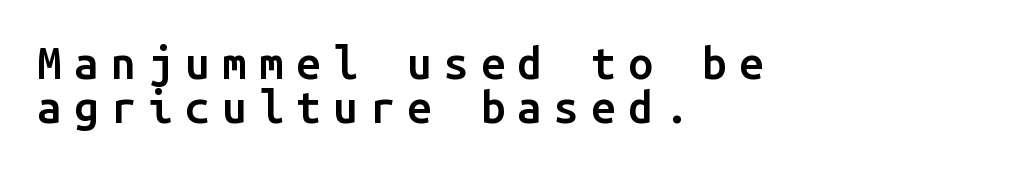
Q: Is the text bold? A: Semi-bold.
Q: Is the text italic (slanted)? A: No, it is upright.
Q: Is the typeface a serif or a sans-serif typeface? A: Sans-serif.
Q: Is the text underlined? A: No.
Q: How is the paragraph aligned? A: Left-aligned.
Q: Is the spacing between letters normal or unusually wide? A: Unusually wide.
Q: Is the spacing between lines tight, normal or loose? A: Tight.
Q: Width (condensed, normal, or wide)? A: Normal.
Q: Stroke contrast? A: Low.
Q: x-height? A: Medium.
Q: Monospaced? A: Yes.
